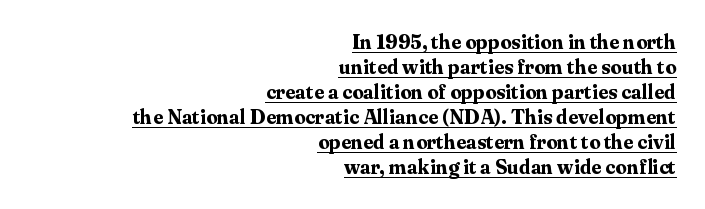
The typesetting leans heavy: a genuine bold. Posture: vertical. Line ends are locked; line starts wander. Quick note: underline on.
